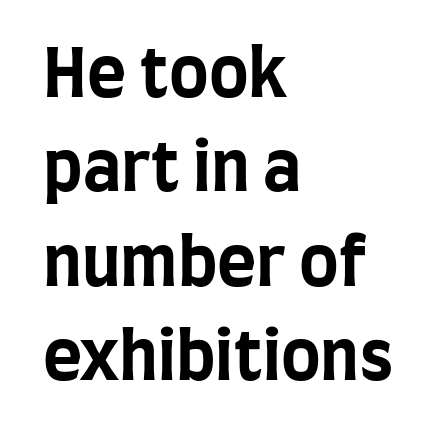
{"serif": "no", "italic": "no", "bold": "yes", "weight": "bold", "width": "condensed", "stroke_contrast": "low", "x_height": "large", "monospaced": "no", "underline": "no", "align": "left", "line_spacing": "normal", "line_spacing_ratio": 1.41, "letter_spacing": "normal", "letter_spacing_em": 0.0, "glyph_px": 67}
